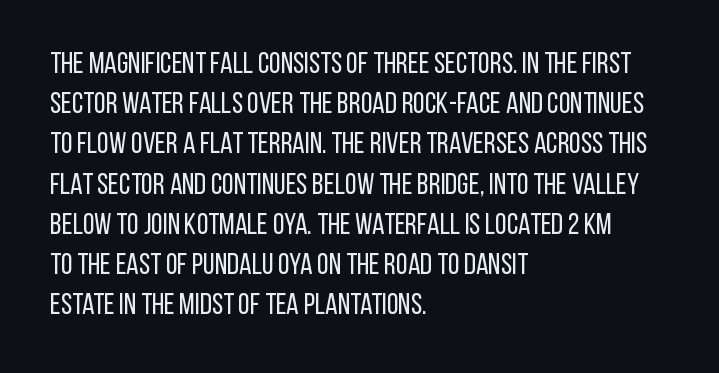
{"serif": "no", "italic": "no", "bold": "no", "weight": "regular", "width": "condensed", "stroke_contrast": "low", "x_height": "large", "monospaced": "no", "underline": "no", "align": "left", "line_spacing": "normal", "line_spacing_ratio": 1.34, "letter_spacing": "normal", "letter_spacing_em": 0.0, "glyph_px": 30}
